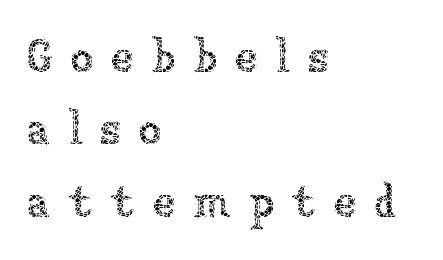
The image shows 47 px thin type, upright; set left-aligned, normal line spacing (1.54x), unusually wide letter spacing (+0.37 em), not underlined; low stroke contrast and a medium x-height.
